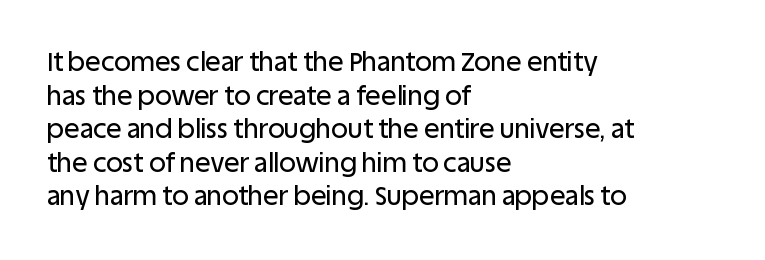
{"italic": "no", "underline": "no", "align": "left", "line_spacing": "normal", "line_spacing_ratio": 1.29, "letter_spacing": "normal", "letter_spacing_em": 0.0, "glyph_px": 26}
